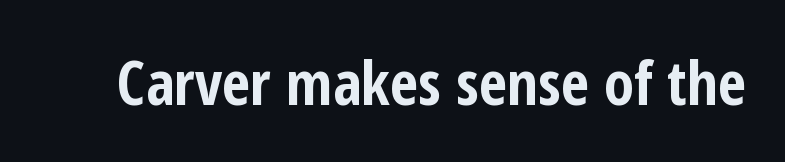
{"serif": "no", "italic": "no", "bold": "yes", "weight": "bold", "width": "condensed", "stroke_contrast": "low", "x_height": "medium", "monospaced": "no", "underline": "no", "letter_spacing": "normal", "letter_spacing_em": 0.0, "glyph_px": 61}
